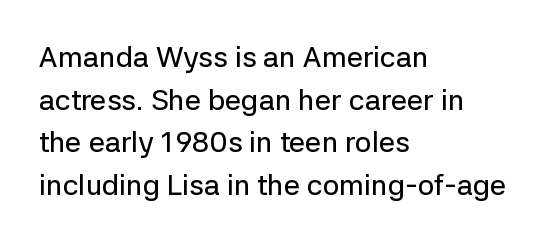
Q: Is the text italic (slanted)? A: No, it is upright.
Q: Is the typeface a serif or a sans-serif typeface? A: Sans-serif.
Q: Is the text underlined? A: No.
Q: How is the paragraph aligned? A: Left-aligned.
Q: Is the spacing between letters normal or unusually wide? A: Normal.
Q: Is the spacing between lines tight, normal or loose? A: Normal.
Q: Width (condensed, normal, or wide)? A: Normal.
Q: Stroke contrast? A: Low.
Q: x-height? A: Medium.
Q: Monospaced? A: No.
